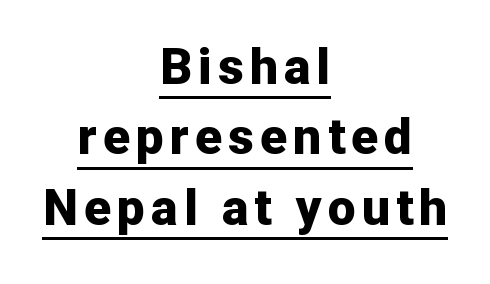
The image shows 50 px bold sans-serif type, upright; set centered, normal line spacing (1.41x), underlined; low stroke contrast and a medium x-height.
